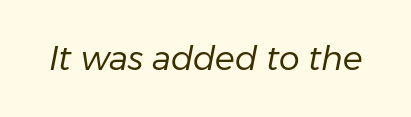
Q: Is the text bold? A: No.
Q: Is the text italic (slanted)? A: Yes, it leans right by about 11 degrees.
Q: Is the text underlined? A: No.
Q: Is the spacing between letters normal or unusually wide? A: Normal.
Q: Width (condensed, normal, or wide)? A: Normal.
Q: Stroke contrast? A: Low.
Q: x-height? A: Medium.
Q: Monospaced? A: No.
